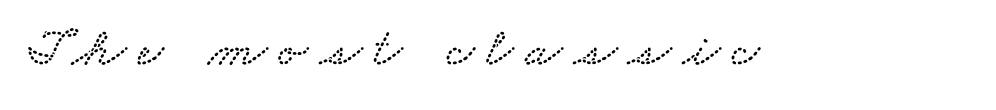
Students, note that the glyphs here are deliberately spaced far apart. Do the characters align in a grid? No, the font is proportional. A typesetter would label this face a serif. Anything drawn beneath the words? Only blank space.
